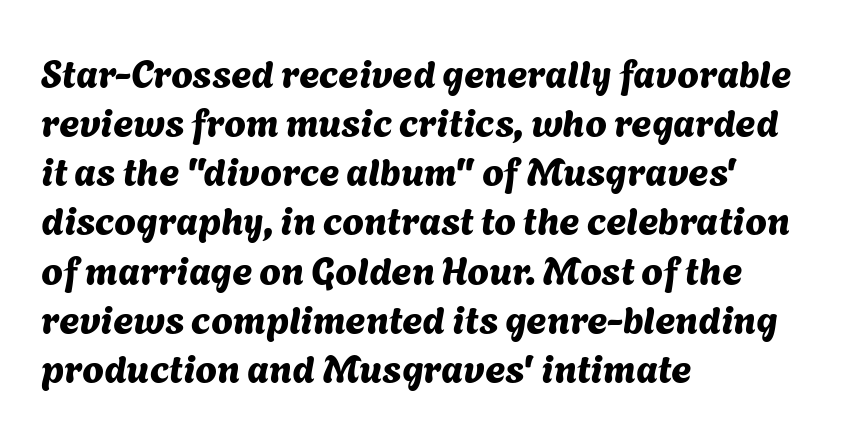
Q: Is the typeface a serif or a sans-serif typeface? A: Sans-serif.
Q: Is the text underlined? A: No.
Q: How is the paragraph aligned? A: Left-aligned.
Q: Is the spacing between letters normal or unusually wide? A: Normal.
Q: Is the spacing between lines tight, normal or loose? A: Normal.
Q: Width (condensed, normal, or wide)? A: Normal.
Q: Stroke contrast? A: Medium.
Q: x-height? A: Medium.
Q: Monospaced? A: No.
